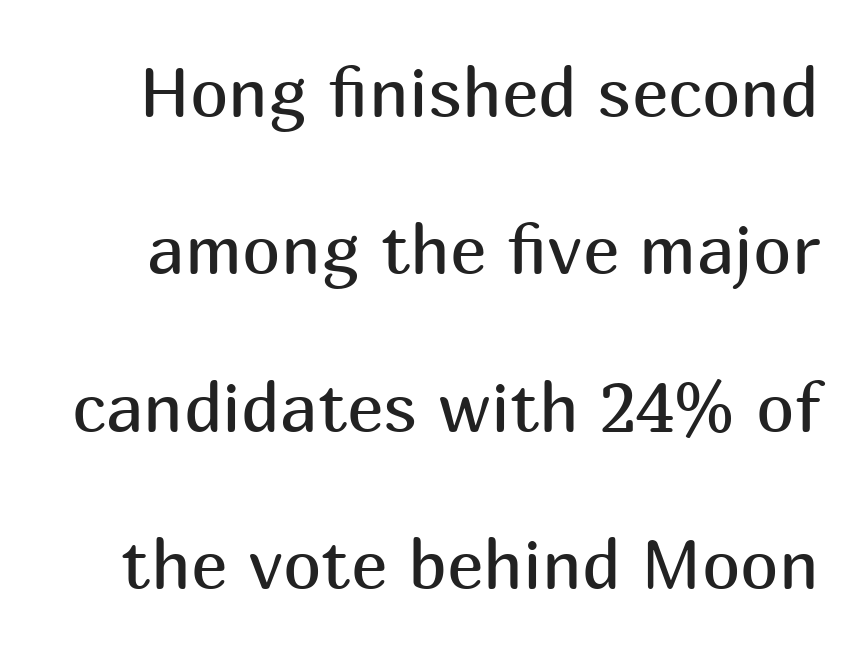
No heavy texture on the line: the type isn't bold. In terms of leading, this rendering errs on the spacious side. The strip under each line holds only bare page. A typesetter would call this proportional, since set widths differ per character. The letters stand straight up with perfectly vertical stems.
